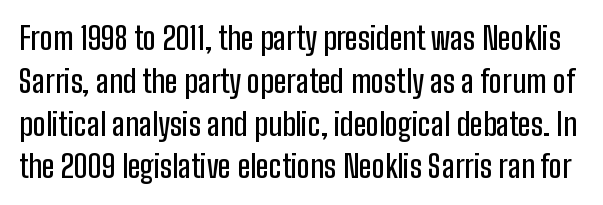
Q: Is the text italic (slanted)? A: No, it is upright.
Q: Is the typeface a serif or a sans-serif typeface? A: Sans-serif.
Q: Is the text underlined? A: No.
Q: Is the spacing between letters normal or unusually wide? A: Normal.
Q: Is the spacing between lines tight, normal or loose? A: Normal.
Q: Width (condensed, normal, or wide)? A: Condensed.
Q: Stroke contrast? A: Low.
Q: x-height? A: Medium.
Q: Monospaced? A: No.
